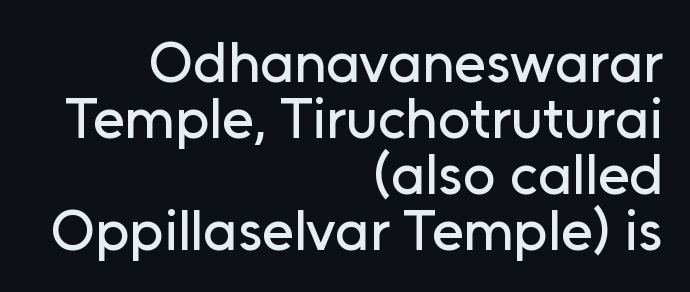
Q: Is the text italic (slanted)? A: No, it is upright.
Q: Is the typeface a serif or a sans-serif typeface? A: Sans-serif.
Q: Is the text underlined? A: No.
Q: How is the paragraph aligned? A: Right-aligned.
Q: Is the spacing between letters normal or unusually wide? A: Normal.
Q: Is the spacing between lines tight, normal or loose? A: Tight.
Q: Width (condensed, normal, or wide)? A: Normal.
Q: Stroke contrast? A: Low.
Q: x-height? A: Medium.
Q: Monospaced? A: No.
